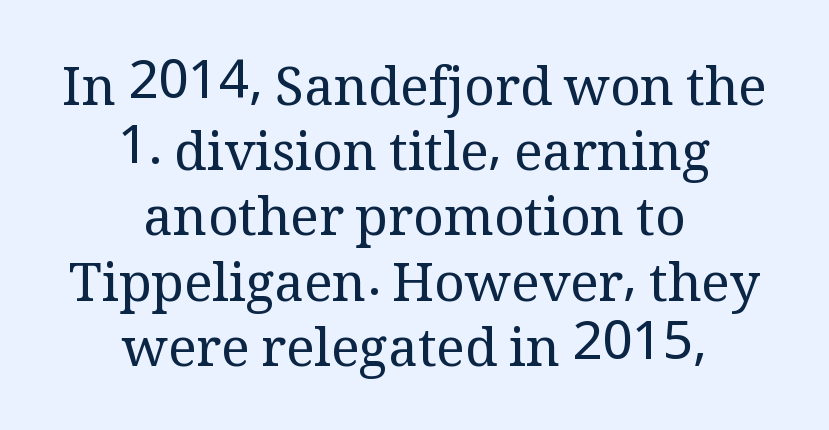
Varying glyph widths throughout — classic text-font behaviour. Is this a sans? No — the strokes have serifs. The area under the type is left untouched. Caption: multi-line text, centered on the measure. Nothing unusual about the tracking: characters are spaced as the font intends.
